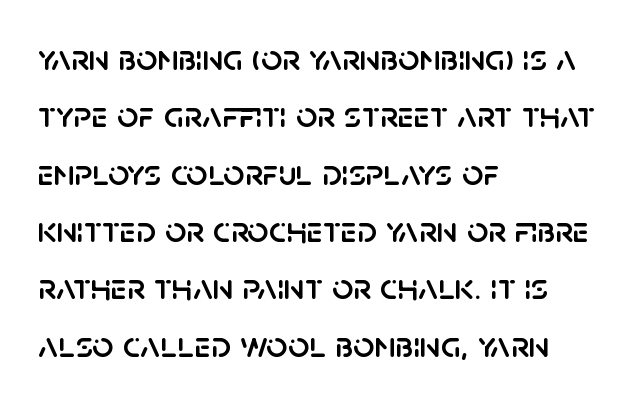
{"serif": "no", "italic": "no", "width": "normal", "stroke_contrast": "low", "x_height": "large", "monospaced": "no", "underline": "no", "align": "left", "line_spacing": "normal", "line_spacing_ratio": 1.55, "letter_spacing": "normal", "letter_spacing_em": 0.0, "glyph_px": 37}
